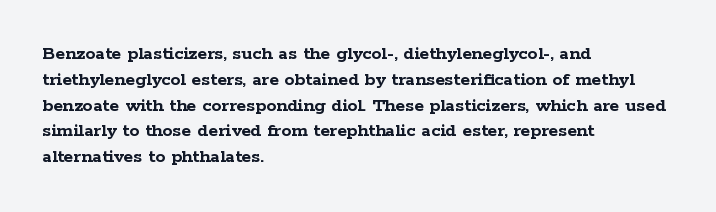
A typesetter would call this zero additional tracking. A classic flush-left, rag-right setting is used for this passage. The letters stand upright; this is a roman face. The glyphs are unaccompanied by any horizontal stroke below them. Line spacing here is normal.
